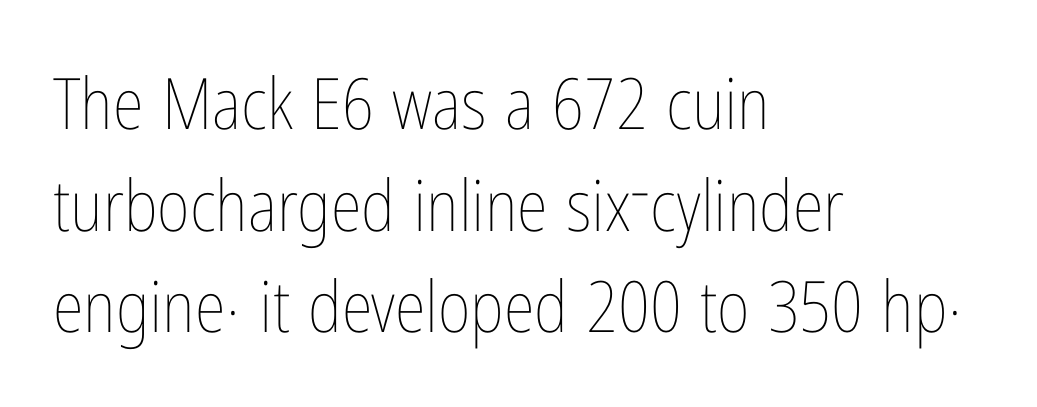
{"italic": "no", "bold": "no", "weight": "thin", "width": "condensed", "stroke_contrast": "low", "x_height": "medium", "monospaced": "no", "underline": "no", "align": "left", "line_spacing": "normal", "line_spacing_ratio": 1.43, "letter_spacing": "normal", "letter_spacing_em": 0.0, "glyph_px": 71}
